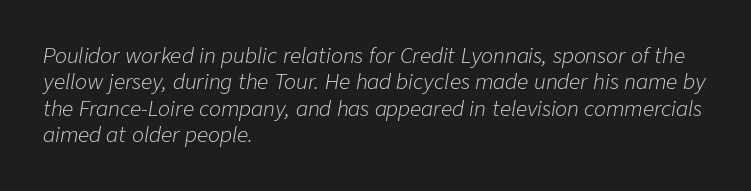
{"italic": "yes", "lean": "right", "slant_degrees": 9, "bold": "no", "underline": "no", "align": "left", "line_spacing": "normal", "line_spacing_ratio": 1.32, "letter_spacing": "normal", "letter_spacing_em": 0.0, "glyph_px": 20}
